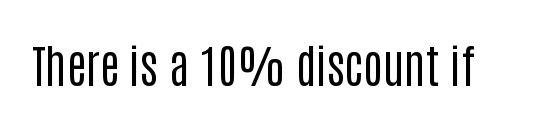
The image shows 46 px regular-weight, condensed sans-serif type, upright; set normal letter spacing, not underlined; low stroke contrast and a large x-height.
